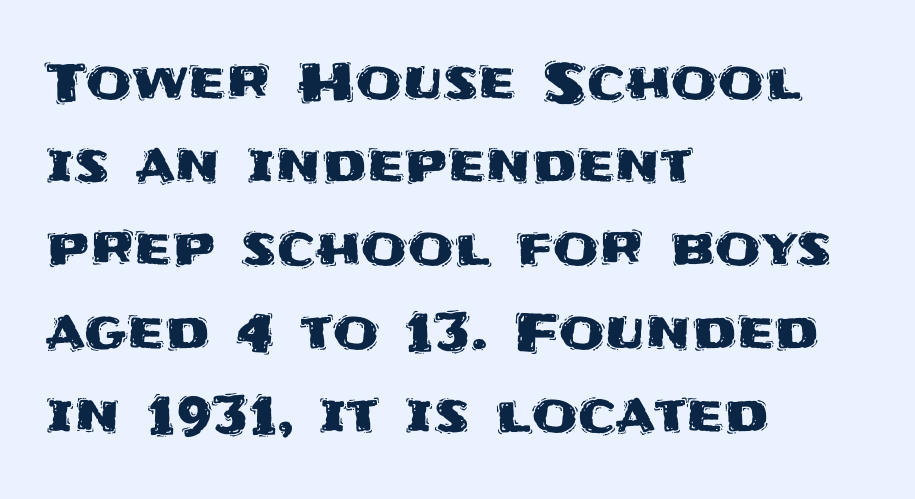
{"serif": "no", "italic": "no", "width": "normal", "stroke_contrast": "medium", "x_height": "large", "monospaced": "no", "underline": "no", "align": "left", "line_spacing": "normal", "line_spacing_ratio": 1.57, "letter_spacing": "normal", "letter_spacing_em": 0.0, "glyph_px": 53}
